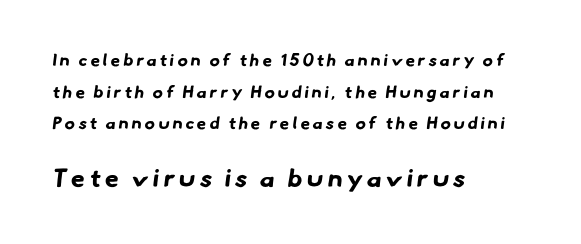
The image shows 25 px bold type; set left-aligned, line spacing 1.86x, not underlined; the second (bottom) block is 1.47x larger.
